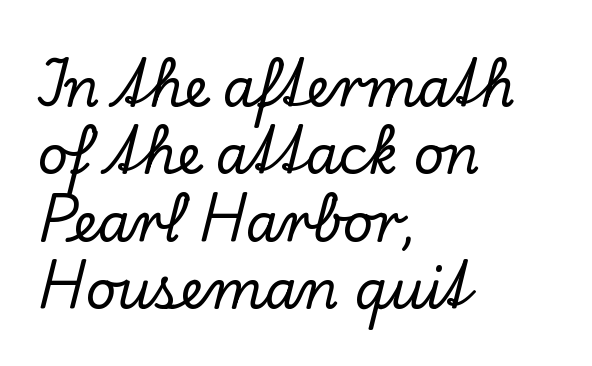
The image shows 53 px serif type; set left-aligned, normal line spacing (1.27x), normal letter spacing, not underlined; low stroke contrast and a small x-height.
